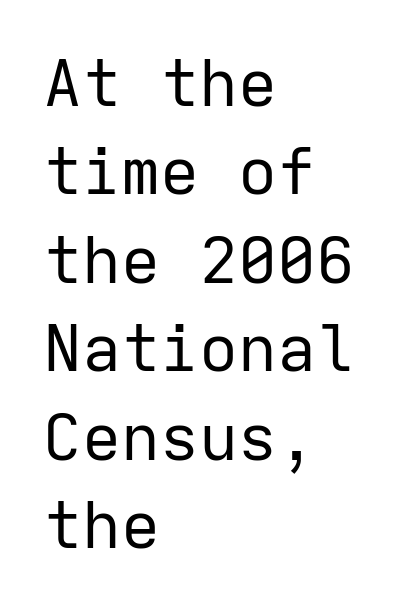
Q: Is the text bold? A: No.
Q: Is the text italic (slanted)? A: No, it is upright.
Q: Is the typeface a serif or a sans-serif typeface? A: Sans-serif.
Q: Is the text underlined? A: No.
Q: How is the paragraph aligned? A: Left-aligned.
Q: Is the spacing between letters normal or unusually wide? A: Normal.
Q: Is the spacing between lines tight, normal or loose? A: Normal.
Q: Width (condensed, normal, or wide)? A: Normal.
Q: Stroke contrast? A: Low.
Q: x-height? A: Medium.
Q: Monospaced? A: Yes.
